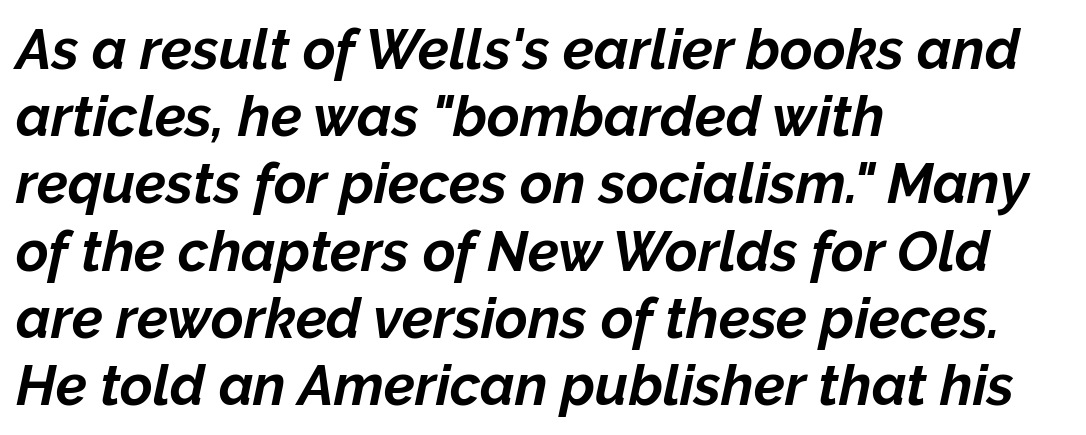
The image shows 56 px bold type, italic (leaning right); set left-aligned, line spacing 1.2x, normal letter spacing, not underlined; low stroke contrast and a medium x-height.
